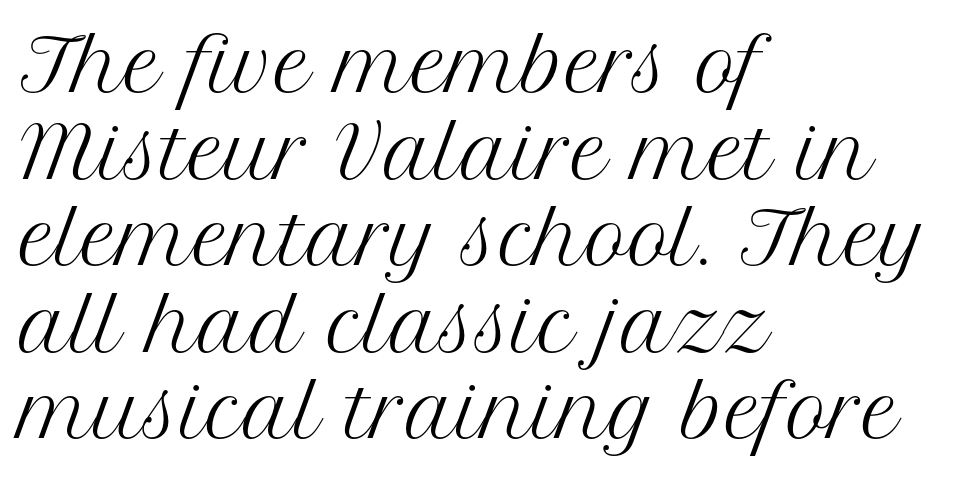
The image shows 71 px regular-weight serif type; set left-aligned, line spacing 1.22x, normal letter spacing, not underlined; medium stroke contrast and a medium x-height.
